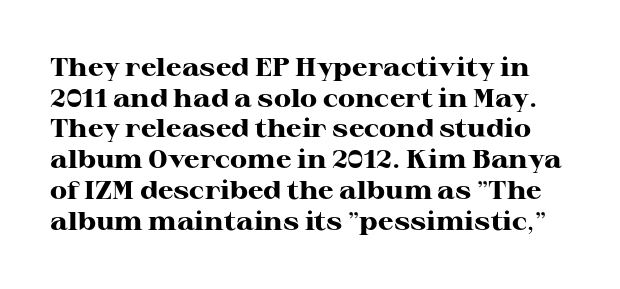
Q: Is the text bold? A: Yes.
Q: Is the text italic (slanted)? A: No, it is upright.
Q: Is the text underlined? A: No.
Q: Is the spacing between letters normal or unusually wide? A: Normal.
